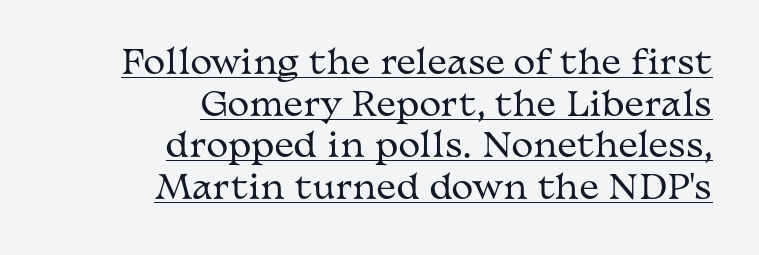
The rendering uses natural spacing where letterforms have individual widths. The cut favours lightness, reaching ordinary text weight at its darkest. Line ends are locked; line starts wander. Like a heading marked for emphasis, these lines bear an underscore. Italic? Not at all — the glyphs are vertical. Leading matches the norm, producing a regular column.
